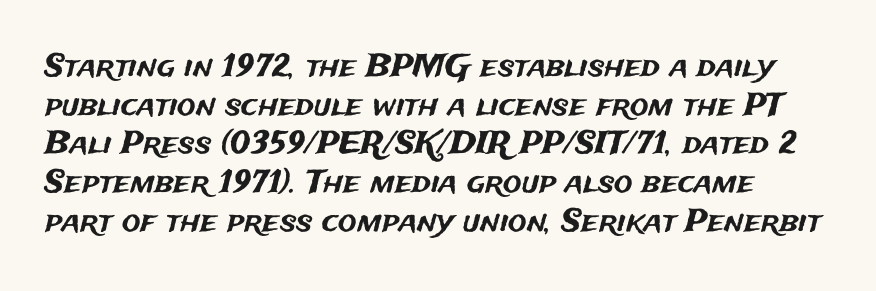
Nothing unusual about the tracking: characters are spaced as the font intends. The rendering uses a moderate line-height, typical for paragraphs. The space directly below the letters is spotless. The font family rendered here belongs to the sans-serif group.
